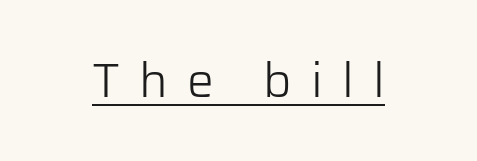
Q: Is the text bold? A: No.
Q: Is the text italic (slanted)? A: No, it is upright.
Q: Is the typeface a serif or a sans-serif typeface? A: Sans-serif.
Q: Is the text underlined? A: Yes.
Q: How is the paragraph aligned? A: Centered.
Q: Is the spacing between letters normal or unusually wide? A: Unusually wide.
Q: Width (condensed, normal, or wide)? A: Normal.
Q: Stroke contrast? A: Low.
Q: x-height? A: Medium.
Q: Monospaced? A: No.
